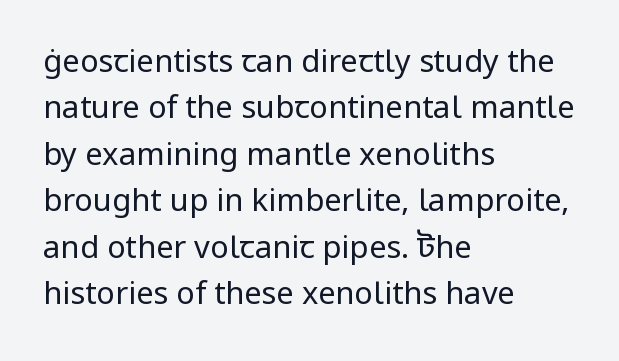
{"serif": "no", "italic": "no", "bold": "no", "weight": "regular", "width": "normal", "stroke_contrast": "low", "x_height": "medium", "monospaced": "no", "underline": "no", "align": "left", "line_spacing": "normal", "line_spacing_ratio": 1.5, "letter_spacing": "normal", "letter_spacing_em": 0.0, "glyph_px": 31}
